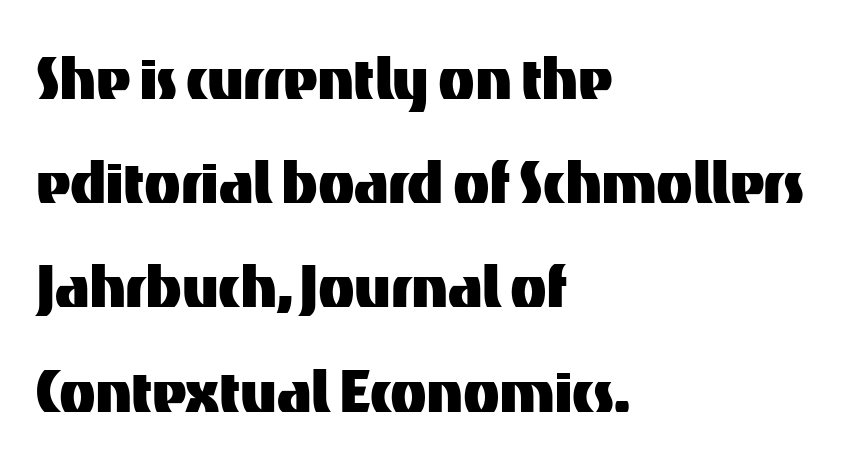
Q: Is the text italic (slanted)? A: No, it is upright.
Q: Is the typeface a serif or a sans-serif typeface? A: Sans-serif.
Q: Is the text underlined? A: No.
Q: How is the paragraph aligned? A: Left-aligned.
Q: Is the spacing between letters normal or unusually wide? A: Normal.
Q: Is the spacing between lines tight, normal or loose? A: Normal.
Q: Width (condensed, normal, or wide)? A: Normal.
Q: Stroke contrast? A: Medium.
Q: x-height? A: Medium.
Q: Monospaced? A: No.
